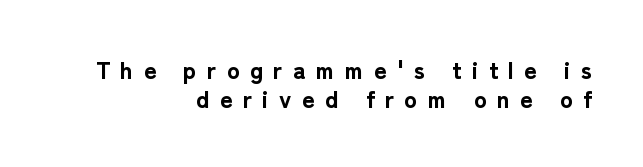
Q: Is the text bold? A: Yes.
Q: Is the text italic (slanted)? A: No, it is upright.
Q: Is the text underlined? A: No.
Q: How is the paragraph aligned? A: Right-aligned.
Q: Is the spacing between letters normal or unusually wide? A: Unusually wide.
